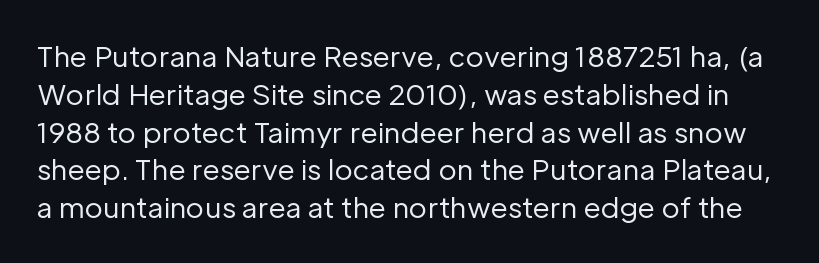
Q: Is the text bold? A: No.
Q: Is the text italic (slanted)? A: No, it is upright.
Q: Is the typeface a serif or a sans-serif typeface? A: Sans-serif.
Q: Is the text underlined? A: No.
Q: Is the spacing between letters normal or unusually wide? A: Normal.
Q: Is the spacing between lines tight, normal or loose? A: Normal.
Q: Width (condensed, normal, or wide)? A: Normal.
Q: Stroke contrast? A: Low.
Q: x-height? A: Medium.
Q: Monospaced? A: No.
